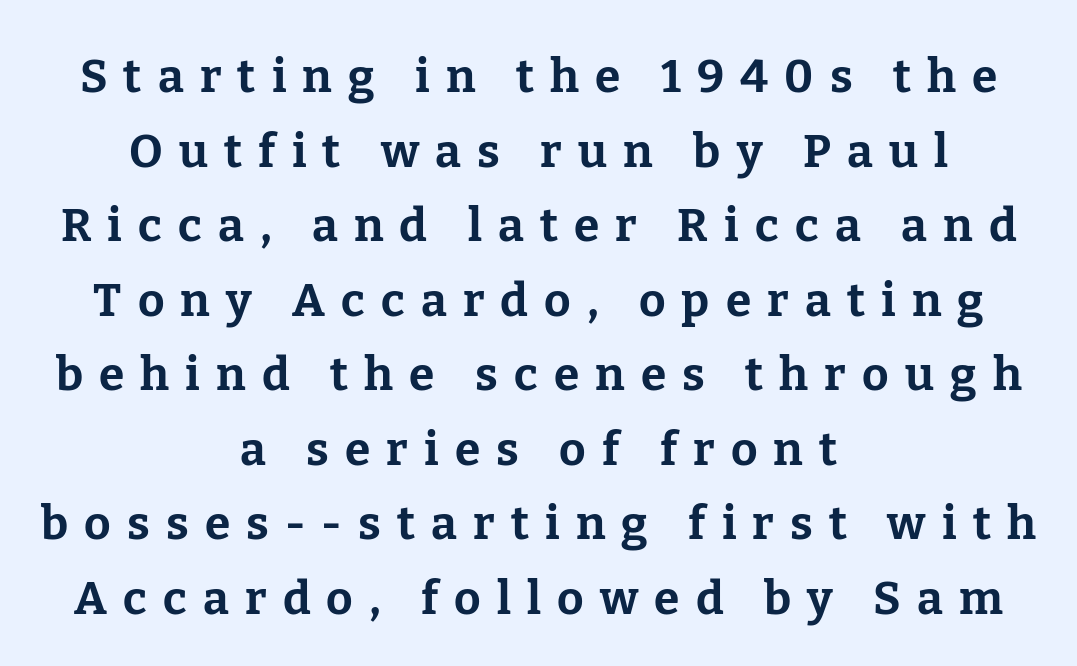
Q: Is the text bold? A: Yes.
Q: Is the text italic (slanted)? A: No, it is upright.
Q: Is the typeface a serif or a sans-serif typeface? A: Serif.
Q: Is the text underlined? A: No.
Q: How is the paragraph aligned? A: Centered.
Q: Is the spacing between letters normal or unusually wide? A: Unusually wide.
Q: Is the spacing between lines tight, normal or loose? A: Normal.
Q: Width (condensed, normal, or wide)? A: Normal.
Q: Stroke contrast? A: Low.
Q: x-height? A: Medium.
Q: Monospaced? A: No.
